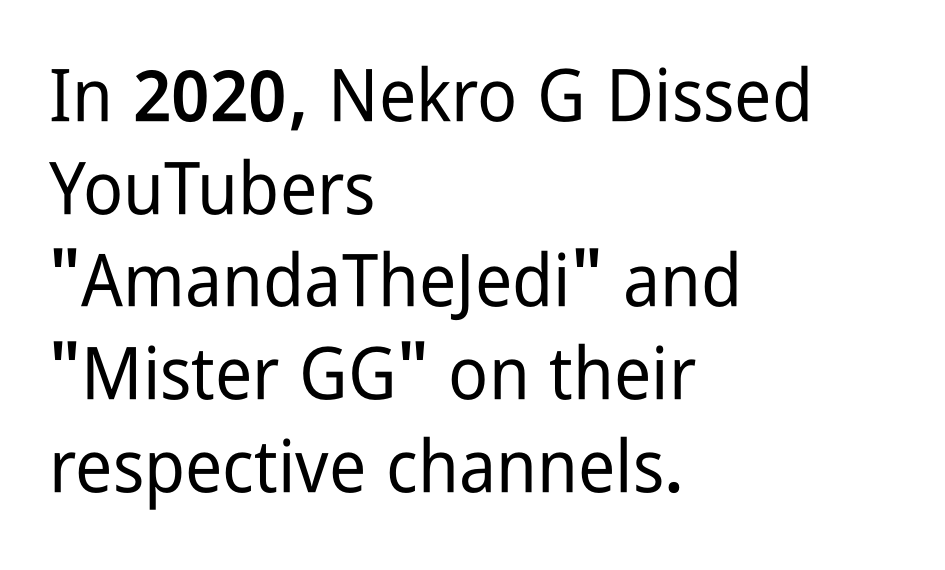
Q: Is the text italic (slanted)? A: No, it is upright.
Q: Is the typeface a serif or a sans-serif typeface? A: Sans-serif.
Q: Is the text underlined? A: No.
Q: How is the paragraph aligned? A: Left-aligned.
Q: Is the spacing between letters normal or unusually wide? A: Normal.
Q: Is the spacing between lines tight, normal or loose? A: Normal.
Q: Width (condensed, normal, or wide)? A: Condensed.
Q: Stroke contrast? A: Low.
Q: x-height? A: Medium.
Q: Monospaced? A: No.
